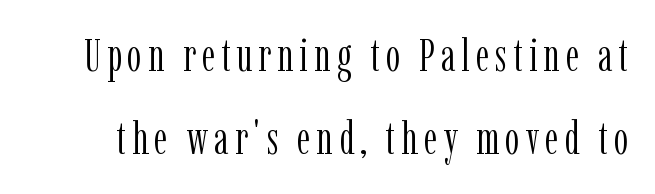
You can tell it's not italic because the verticals are truly vertical. The designer went with a serif here, giving each stem small feet. The cut favours lightness, reaching ordinary text weight at its darkest. The specimen omits any rule beneath the text block's lines.
